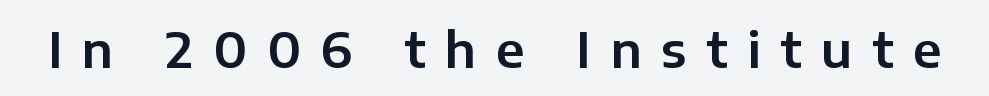
The image shows 49 px sans-serif type, upright; set unusually wide letter spacing (+0.4 em), not underlined; low stroke contrast and a medium x-height.
